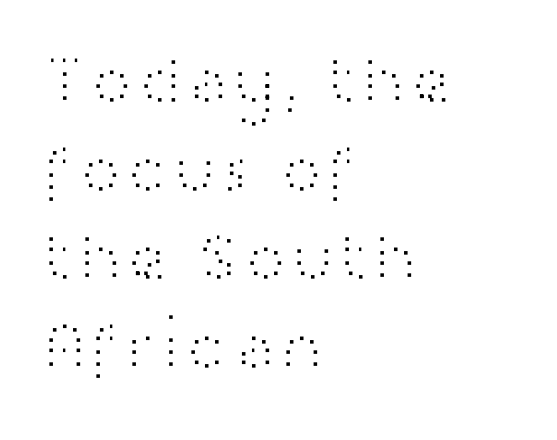
This sample has the flowing, uneven cadence of proportional lettering. The axis of the letterforms is exactly vertical. The letterforms sit at book weight or below. The ragged edge is on the right, which tells us the setting is flush left. Words appear dense and cohesive because spacing is normal. Does the type have serifs? No, each stem ends abruptly.
